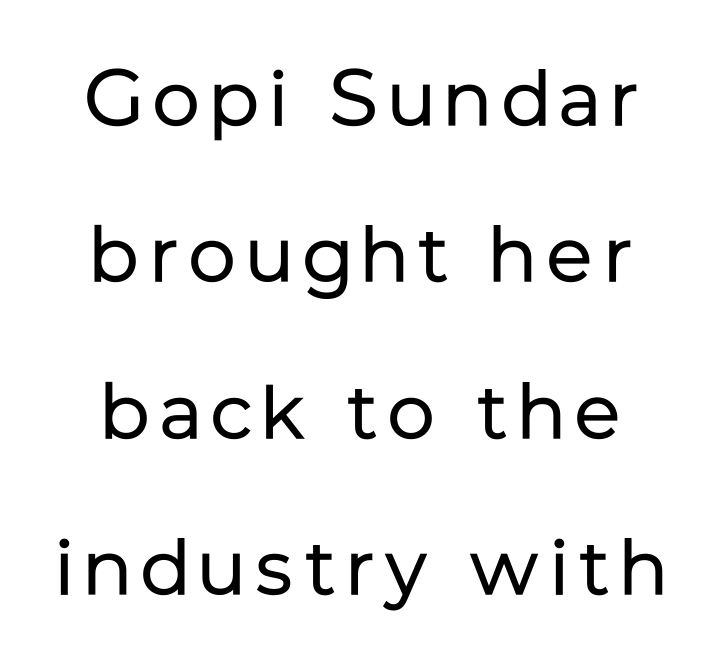
Q: Is the text bold? A: No.
Q: Is the text italic (slanted)? A: No, it is upright.
Q: Is the typeface a serif or a sans-serif typeface? A: Sans-serif.
Q: Is the text underlined? A: No.
Q: Is the spacing between lines tight, normal or loose? A: Loose.
Q: Width (condensed, normal, or wide)? A: Normal.
Q: Stroke contrast? A: Low.
Q: x-height? A: Medium.
Q: Monospaced? A: No.
